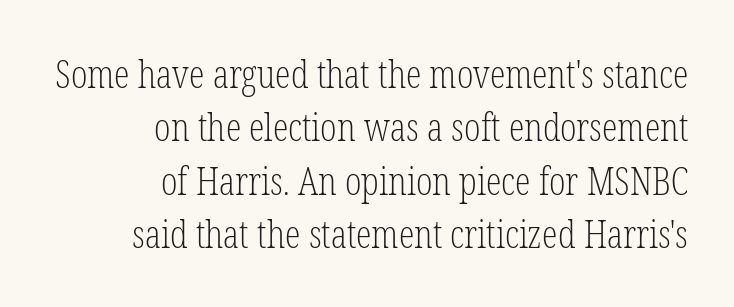
Leftover space on each line is placed entirely before the opening word. Leading matches the norm, producing a regular column. Posture: straight, roman, zero tilt. Stroke terminals: seriffed. Note the varied advance widths — an 'i' is clearly narrower than an 'm'. The specimen omits any rule beneath the text block's lines.
